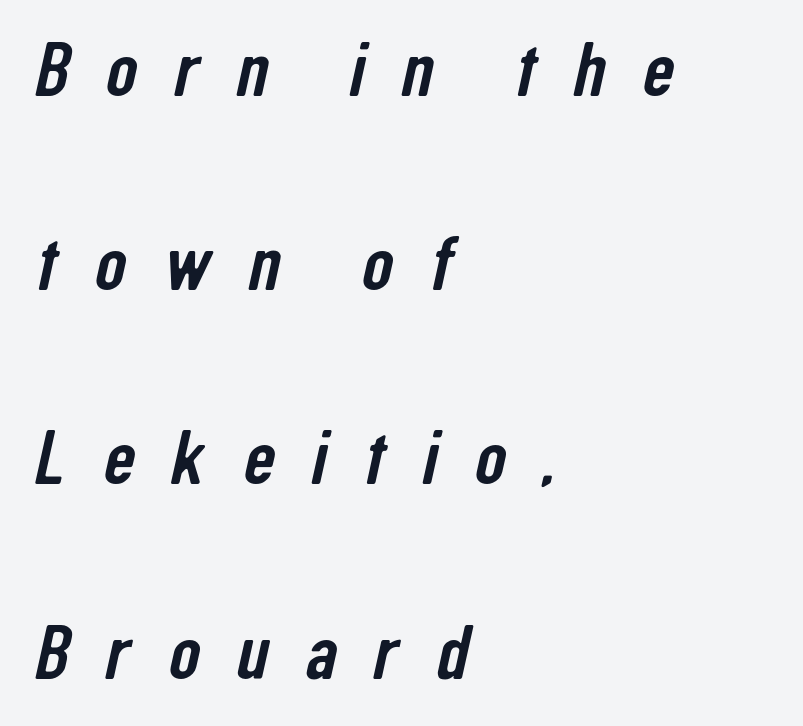
Q: Is the typeface a serif or a sans-serif typeface? A: Sans-serif.
Q: Is the text underlined? A: No.
Q: How is the paragraph aligned? A: Left-aligned.
Q: Is the spacing between letters normal or unusually wide? A: Unusually wide.
Q: Is the spacing between lines tight, normal or loose? A: Loose.
Q: Width (condensed, normal, or wide)? A: Condensed.
Q: Stroke contrast? A: Low.
Q: x-height? A: Medium.
Q: Monospaced? A: No.
